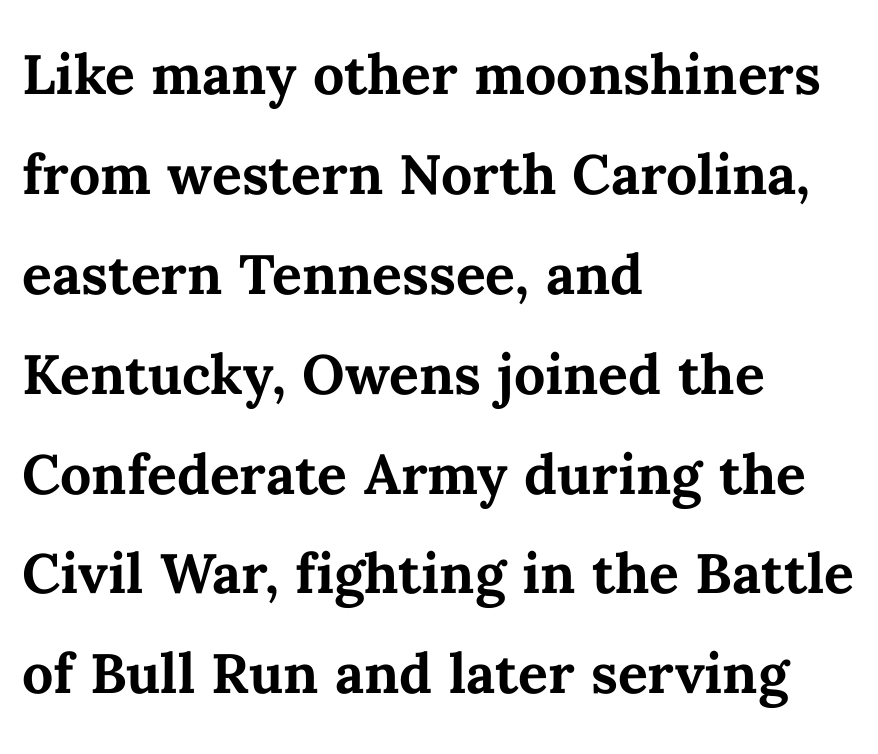
The image shows 74 px semibold type, upright; set left-aligned, normal line spacing (1.35x), normal letter spacing, not underlined; medium stroke contrast and a medium x-height.
